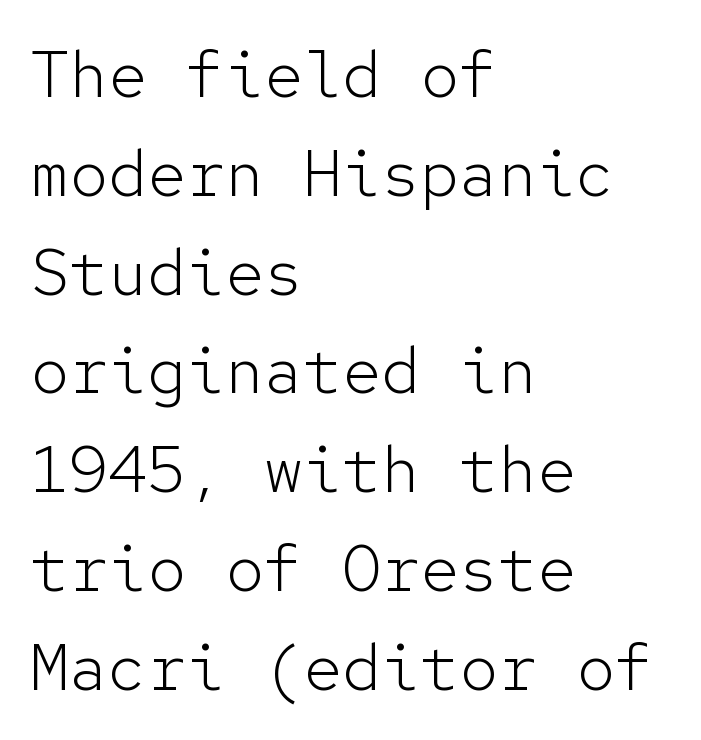
{"serif": "no", "italic": "no", "bold": "no", "weight": "light", "width": "normal", "stroke_contrast": "low", "x_height": "medium", "monospaced": "yes", "underline": "no", "align": "left", "line_spacing": "normal", "line_spacing_ratio": 1.52, "letter_spacing": "normal", "letter_spacing_em": 0.0, "glyph_px": 65}
